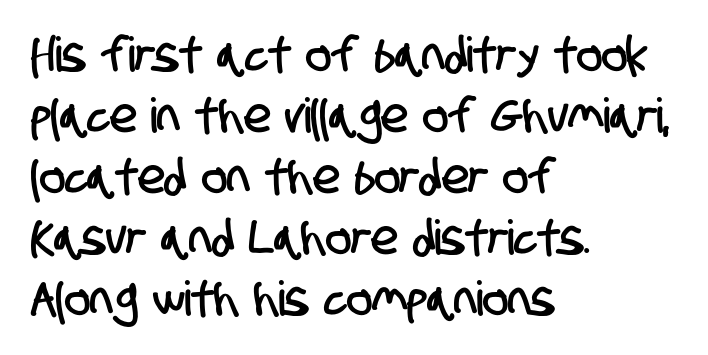
Q: Is the typeface a serif or a sans-serif typeface? A: Sans-serif.
Q: Is the text underlined? A: No.
Q: How is the paragraph aligned? A: Left-aligned.
Q: Is the spacing between letters normal or unusually wide? A: Normal.
Q: Is the spacing between lines tight, normal or loose? A: Normal.
Q: Width (condensed, normal, or wide)? A: Condensed.
Q: Stroke contrast? A: Low.
Q: x-height? A: Large.
Q: Monospaced? A: No.
